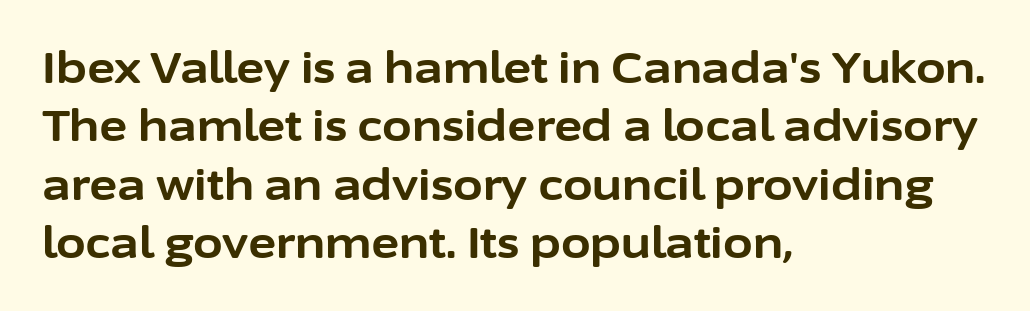
The image shows 43 px bold sans-serif type, upright; set left-aligned, normal line spacing (1.36x), normal letter spacing, not underlined; low stroke contrast and a medium x-height.
